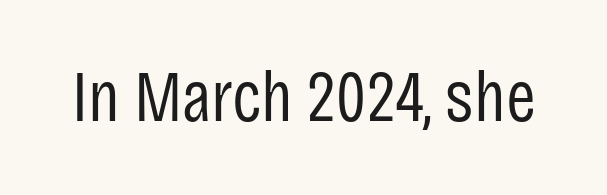
The lettering stays uniformly vertical, giving the passage a roman look. Letter spacing: default. Looks like regular typesetting: each glyph gets only the width it needs. Vertical stems look standard width or narrower in stroke. Bare-footed words on every line. The rendering shows plain stroke endings on the letterforms — a sans-serif design.
